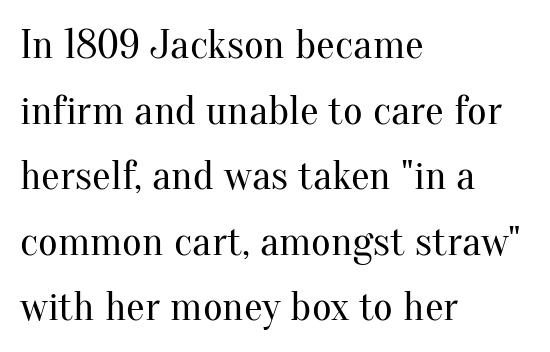
Italic? Not at all — the glyphs are vertical. These lines sit exactly where default settings would place them. Compared with a typical body face, this is equally light or lighter still. Unlike a clean sans, this face finishes its strokes with serifs.
